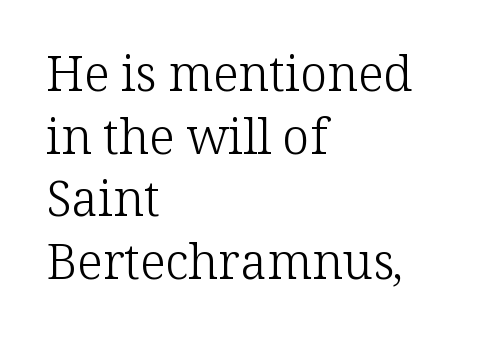
{"serif": "yes", "italic": "no", "bold": "no", "weight": "light", "width": "normal", "stroke_contrast": "low", "x_height": "medium", "monospaced": "no", "underline": "no", "align": "left", "line_spacing": "normal", "line_spacing_ratio": 1.28, "letter_spacing": "normal", "letter_spacing_em": 0.0, "glyph_px": 49}
